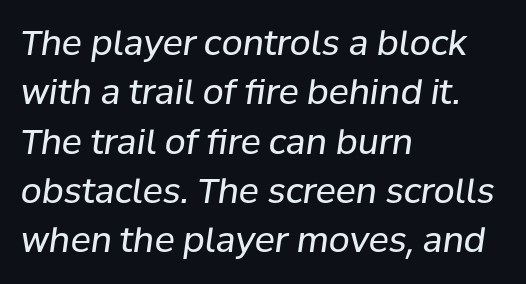
{"italic": "yes", "lean": "right", "slant_degrees": 8, "bold": "no", "weight": "regular", "width": "normal", "stroke_contrast": "low", "x_height": "medium", "monospaced": "no", "underline": "no", "align": "left", "line_spacing": "normal", "line_spacing_ratio": 1.45, "letter_spacing": "normal", "letter_spacing_em": 0.0, "glyph_px": 34}
